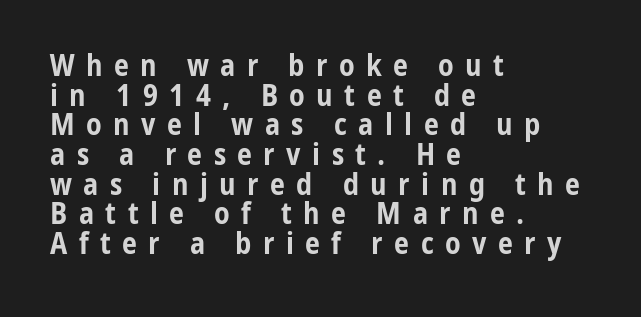
The ragged edge is on the right, which tells us the setting is flush left. If you measured baseline to baseline, you'd find a short distance. This is the regular roman posture of the typeface. Proportional: the letters do not fall into vertical columns. The rendering uses a bold face; every stroke is thick and dark.
